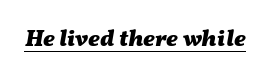
Q: Is the text bold? A: Yes.
Q: Is the text italic (slanted)? A: Yes, it leans right by about 11 degrees.
Q: Is the text underlined? A: Yes.
Q: Is the spacing between letters normal or unusually wide? A: Normal.
